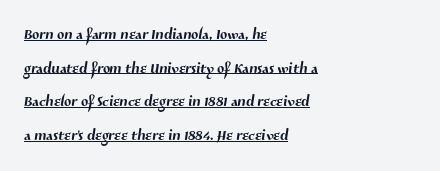
The text block is weighted toward the left margin, trailing off unevenly rightward. The passage shown is underscored from start to finish. The gaps between neighbouring characters are ordinary and unremarkable. The passage shown stacks its lines at a standard gap.
